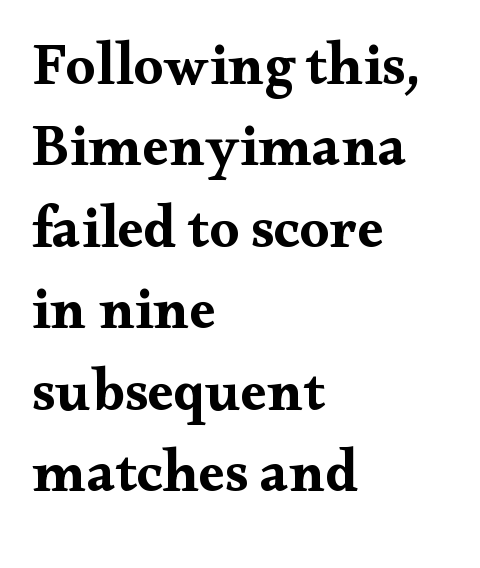
Q: Is the text bold? A: Yes.
Q: Is the text italic (slanted)? A: No, it is upright.
Q: Is the typeface a serif or a sans-serif typeface? A: Serif.
Q: Is the text underlined? A: No.
Q: How is the paragraph aligned? A: Left-aligned.
Q: Is the spacing between letters normal or unusually wide? A: Normal.
Q: Is the spacing between lines tight, normal or loose? A: Normal.
Q: Width (condensed, normal, or wide)? A: Wide.
Q: Stroke contrast? A: Medium.
Q: x-height? A: Small.
Q: Monospaced? A: No.
